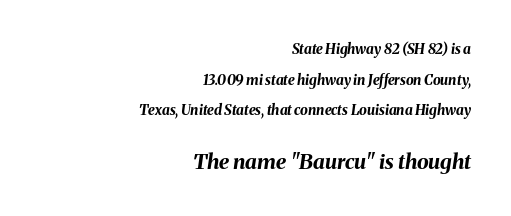
The image shows 21 px bold type, italic (leaning right); set right-aligned, loose line spacing (2.18x), normal letter spacing, not underlined; the second (bottom) block is 1.5x larger.
